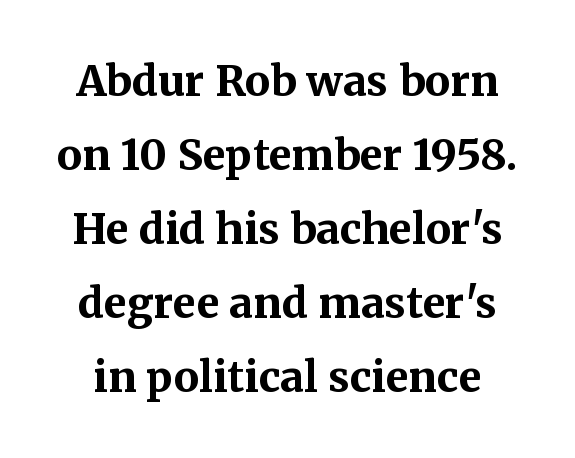
The image shows 42 px bold serif type, upright; set line spacing 1.76x, normal letter spacing, not underlined; medium stroke contrast and a medium x-height.
